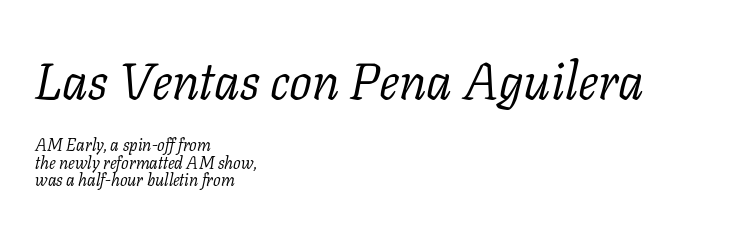
Q: Is the text bold? A: No.
Q: Is the text italic (slanted)? A: Yes, it leans right by about 11 degrees.
Q: Is the typeface a serif or a sans-serif typeface? A: Serif.
Q: Is the text underlined? A: No.
Q: How is the paragraph aligned? A: Left-aligned.
Q: Is the spacing between letters normal or unusually wide? A: Normal.
Q: Is the spacing between lines tight, normal or loose? A: Tight.
Q: Which block of text is set in a larger size, the first (top) or the second (bottom)? A: The first (top) one.
Q: Width (condensed, normal, or wide)? A: Normal.
Q: Stroke contrast? A: Low.
Q: x-height? A: Medium.
Q: Monospaced? A: No.
